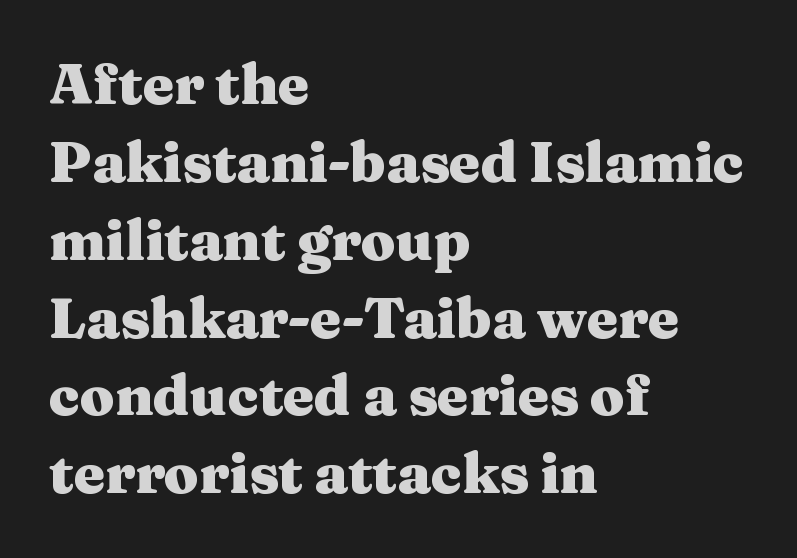
Q: Is the text bold? A: Yes.
Q: Is the text italic (slanted)? A: No, it is upright.
Q: Is the typeface a serif or a sans-serif typeface? A: Serif.
Q: Is the text underlined? A: No.
Q: How is the paragraph aligned? A: Left-aligned.
Q: Is the spacing between letters normal or unusually wide? A: Normal.
Q: Is the spacing between lines tight, normal or loose? A: Normal.
Q: Width (condensed, normal, or wide)? A: Wide.
Q: Stroke contrast? A: Medium.
Q: x-height? A: Medium.
Q: Monospaced? A: No.
